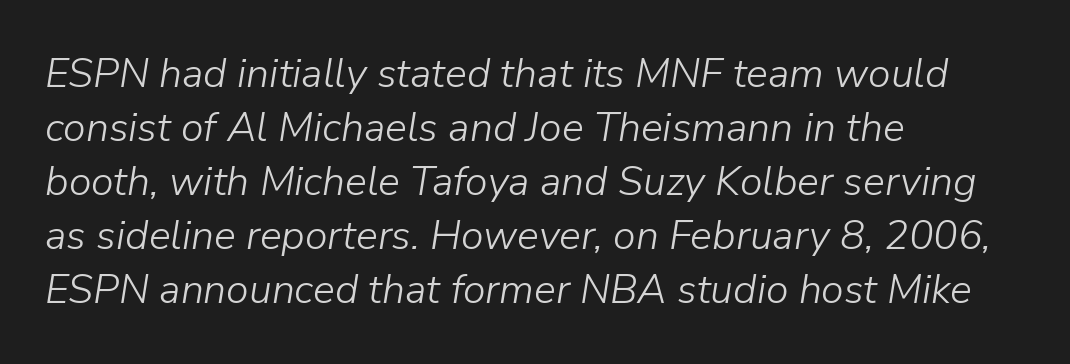
Q: Is the text bold? A: No.
Q: Is the text italic (slanted)? A: Yes, it leans right by about 9 degrees.
Q: Is the text underlined? A: No.
Q: How is the paragraph aligned? A: Left-aligned.
Q: Is the spacing between letters normal or unusually wide? A: Normal.
Q: Is the spacing between lines tight, normal or loose? A: Normal.
Q: Width (condensed, normal, or wide)? A: Normal.
Q: Stroke contrast? A: Low.
Q: x-height? A: Medium.
Q: Monospaced? A: No.
